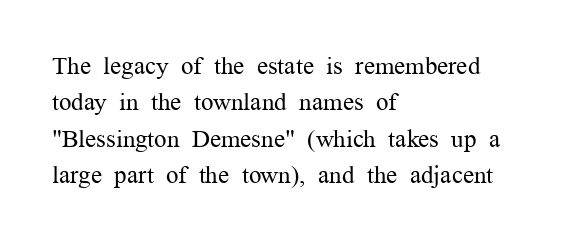
Q: Is the text bold? A: No.
Q: Is the text italic (slanted)? A: No, it is upright.
Q: Is the text underlined? A: No.
Q: How is the paragraph aligned? A: Left-aligned.
Q: Is the spacing between letters normal or unusually wide? A: Normal.
Q: Is the spacing between lines tight, normal or loose? A: Normal.
